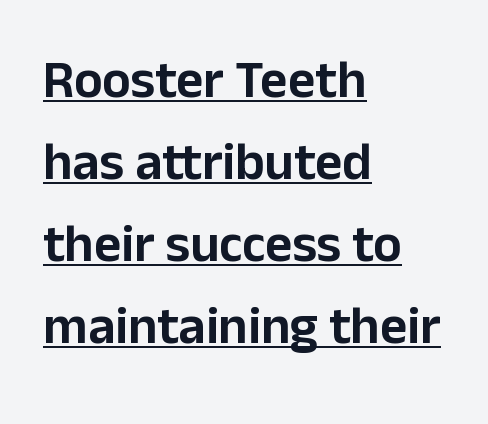
The image shows 53 px sans-serif type, upright; set left-aligned, normal line spacing (1.55x), normal letter spacing, underlined; low stroke contrast and a medium x-height.
